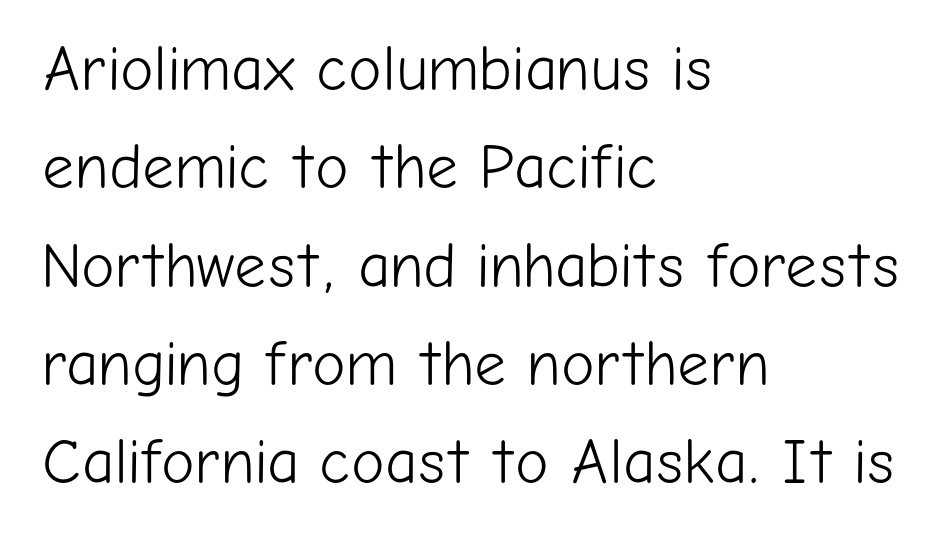
{"serif": "no", "italic": "no", "bold": "no", "weight": "light", "width": "normal", "stroke_contrast": "low", "x_height": "medium", "monospaced": "no", "underline": "no", "align": "left", "line_spacing": "normal", "line_spacing_ratio": 1.56, "letter_spacing": "normal", "letter_spacing_em": 0.0, "glyph_px": 63}
